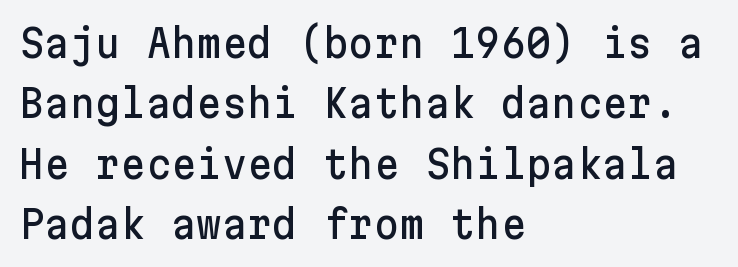
Q: Is the text italic (slanted)? A: No, it is upright.
Q: Is the typeface a serif or a sans-serif typeface? A: Sans-serif.
Q: Is the text underlined? A: No.
Q: How is the paragraph aligned? A: Left-aligned.
Q: Is the spacing between letters normal or unusually wide? A: Normal.
Q: Is the spacing between lines tight, normal or loose? A: Normal.
Q: Width (condensed, normal, or wide)? A: Normal.
Q: Stroke contrast? A: Low.
Q: x-height? A: Medium.
